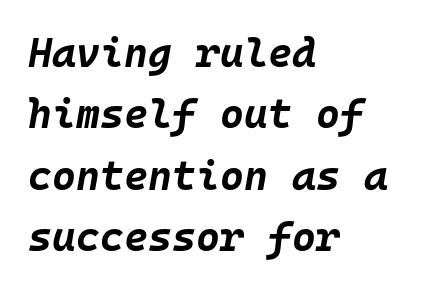
{"italic": "yes", "lean": "right", "slant_degrees": 10, "bold": "yes", "weight": "bold", "width": "normal", "stroke_contrast": "low", "x_height": "large", "monospaced": "yes", "underline": "no", "align": "left", "line_spacing": "normal", "line_spacing_ratio": 1.5, "letter_spacing": "normal", "letter_spacing_em": 0.0, "glyph_px": 41}
